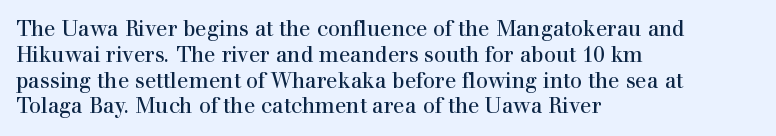
Q: Is the text italic (slanted)? A: No, it is upright.
Q: Is the text underlined? A: No.
Q: How is the paragraph aligned? A: Left-aligned.
Q: Is the spacing between letters normal or unusually wide? A: Normal.
